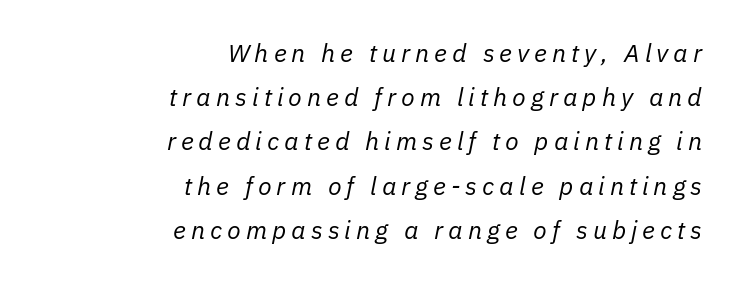
{"italic": "yes", "lean": "right", "slant_degrees": 11, "bold": "no", "underline": "no", "align": "right", "line_spacing_ratio": 1.77, "letter_spacing": "wide", "letter_spacing_em": 0.2, "glyph_px": 25}
